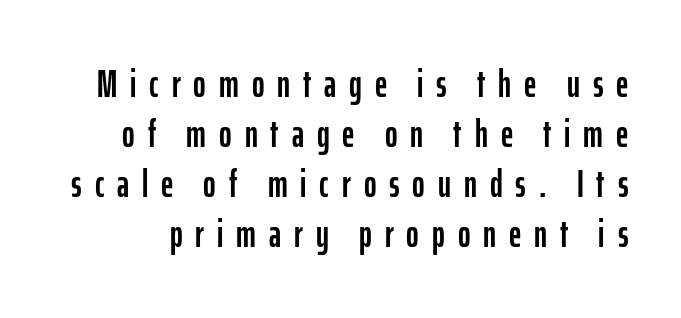
{"serif": "no", "italic": "no", "width": "condensed", "stroke_contrast": "low", "x_height": "medium", "monospaced": "no", "underline": "no", "line_spacing": "normal", "line_spacing_ratio": 1.32, "letter_spacing": "wide", "letter_spacing_em": 0.34, "glyph_px": 38}
